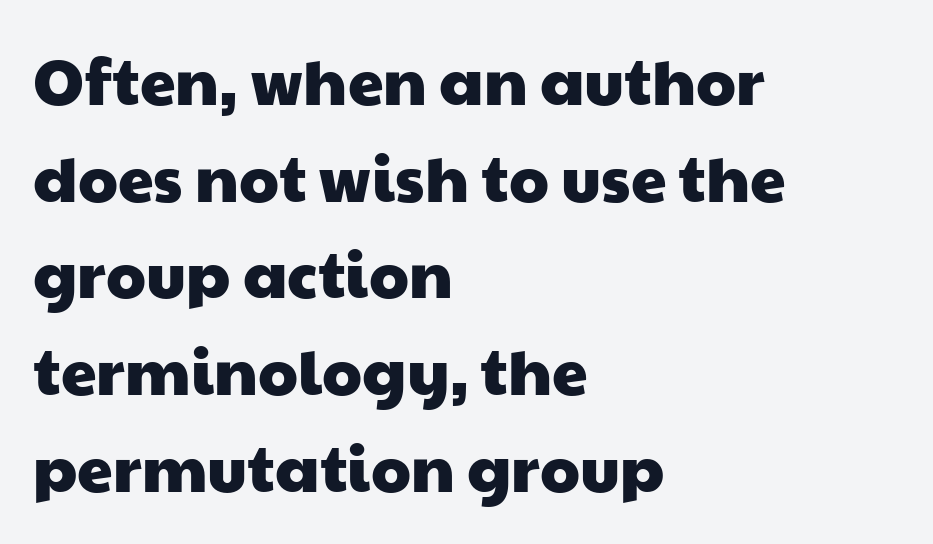
{"serif": "no", "width": "wide", "stroke_contrast": "low", "x_height": "medium", "monospaced": "no", "underline": "no", "align": "left", "line_spacing": "normal", "line_spacing_ratio": 1.51, "letter_spacing": "normal", "letter_spacing_em": 0.0, "glyph_px": 64}
